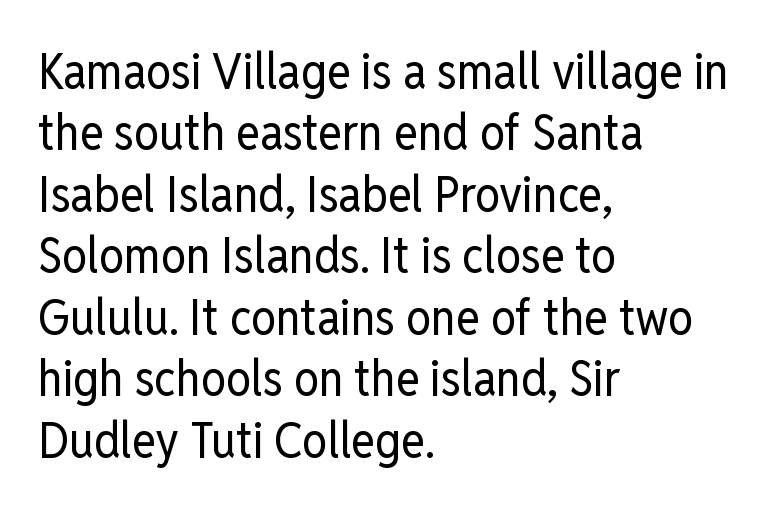
A quiet, ordinary-to-light weight characterises the typeface. This is sans-serif lettering, the kind often seen on screens and signage. Spacing verdict: proportional, widths tailored to each character. Which margin do the lines hug? The left one — the right edge is uneven. Inter-character spacing is left at the font's built-in metrics. The letters stand upright; this is a roman face.
